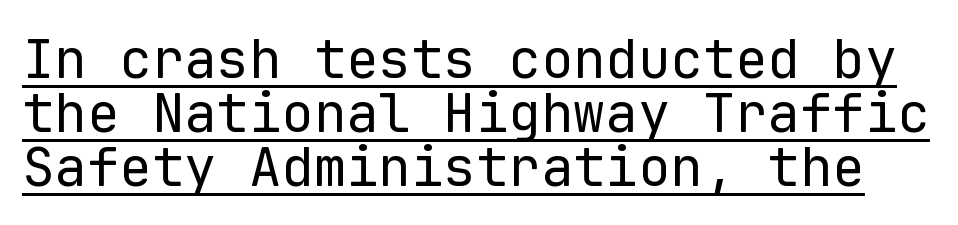
The typography opts for an upright posture over an oblique one. Notice how descenders almost collide with the ascenders below — that's tight leading. Underlining? Definitely there. Each letter, wide or thin by design, is forced into the same width here. Short note: letters normally spaced. No chunkiness to these letters — they're not bold.
